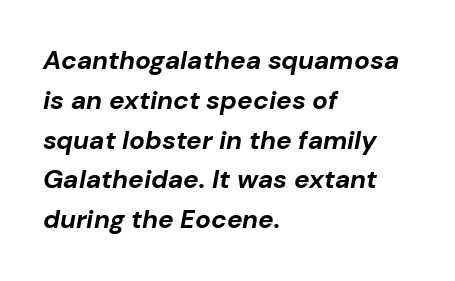
{"italic": "yes", "lean": "right", "slant_degrees": 10, "bold": "yes", "underline": "no", "align": "left", "line_spacing": "normal", "line_spacing_ratio": 1.53, "letter_spacing": "normal", "letter_spacing_em": 0.0, "glyph_px": 26}
